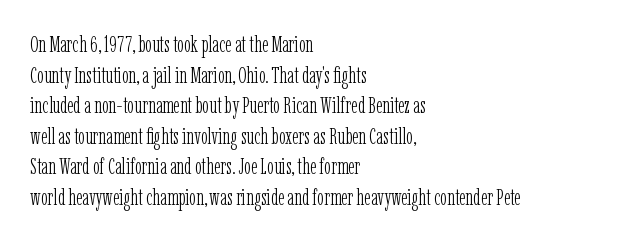
Vertical spacing — default. The text block is weighted toward the left margin, trailing off unevenly rightward. The baseline area is clear. These lines keep a tight, regular rhythm from letter to letter. No extra ink here — the face is not bold.
